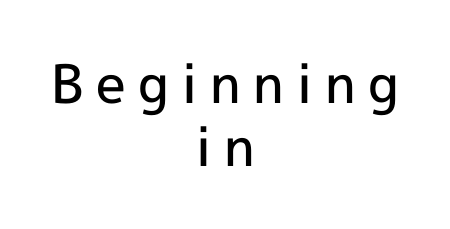
{"serif": "no", "italic": "no", "bold": "semi", "weight": "semibold", "width": "normal", "x_height": "medium", "monospaced": "no", "underline": "no", "align": "center", "line_spacing_ratio": 1.18, "letter_spacing": "wide", "letter_spacing_em": 0.23, "glyph_px": 53}
